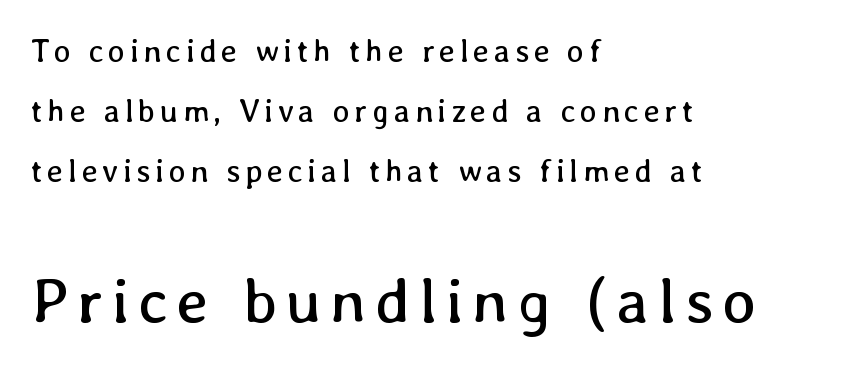
The lines are quadded left. Rule under the text: the space is simply empty. A typesetter would mark this as roman, not italic. Caption: upper text group reduced, lower text group enlarged. Here the designer chose a conventional face with non-uniform glyph widths.
